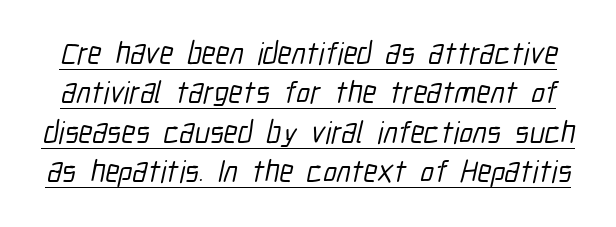
The image shows 31 px condensed sans-serif type; set normal line spacing (1.27x), normal letter spacing, underlined; low stroke contrast and a medium x-height.
